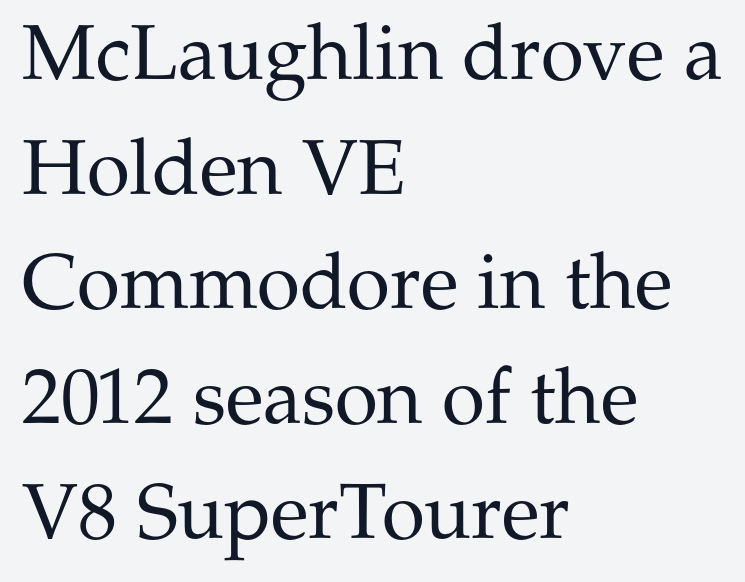
{"serif": "yes", "italic": "no", "bold": "no", "weight": "regular", "width": "normal", "stroke_contrast": "medium", "x_height": "medium", "monospaced": "no", "underline": "no", "align": "left", "line_spacing": "normal", "line_spacing_ratio": 1.47, "letter_spacing": "normal", "letter_spacing_em": 0.0, "glyph_px": 78}
